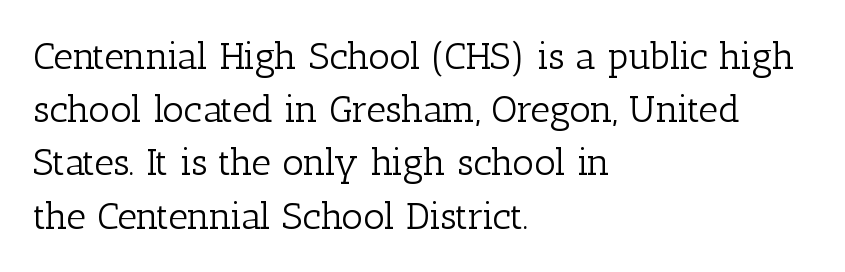
{"serif": "yes", "italic": "no", "bold": "no", "weight": "light", "width": "normal", "stroke_contrast": "low", "x_height": "medium", "monospaced": "no", "underline": "no", "align": "left", "line_spacing": "normal", "line_spacing_ratio": 1.4, "letter_spacing": "normal", "letter_spacing_em": 0.0, "glyph_px": 38}
